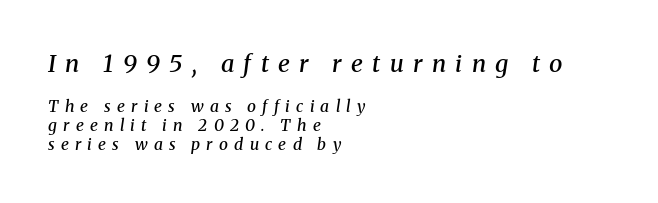
A somewhat darkened texture: the type is semibold rather than bold. The baseline area is clear. Between these two stacked blocks, the higher one wins on size. Short note: letters widely spaced. This sample uses an oblique cut, with every glyph tilted off the vertical. Compared with a centered layout, this one pins lines to the left instead.
